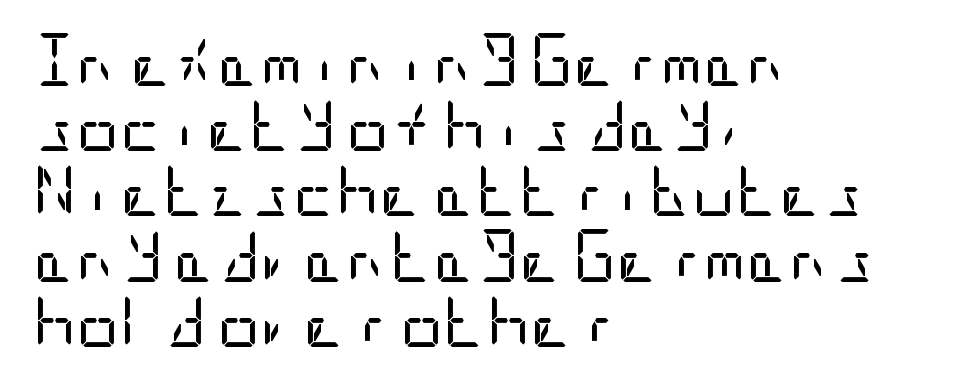
Is this a sans? Yes — the strokes have no serifs. Line beginnings align vertically; line endings do not. Check the space under the baseline: it is left empty. Heft: none added — not bold. If you drew a line through each stem, it would be perfectly vertical. Compared with typical body copy, the letter spacing here is the same.
